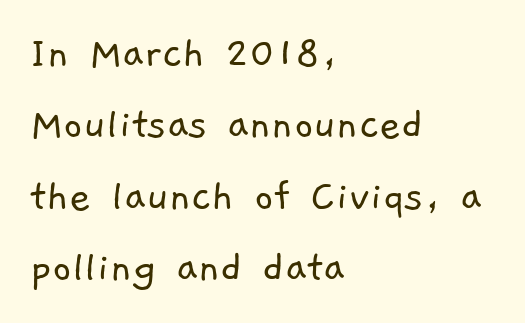
The rendering uses natural spacing where letterforms have individual widths. The rendering keeps characters at their native spacing. Regarding leading, the lines here are spaced in the standard way. The passage shown is not underscored anywhere. Classification — sans serif.
